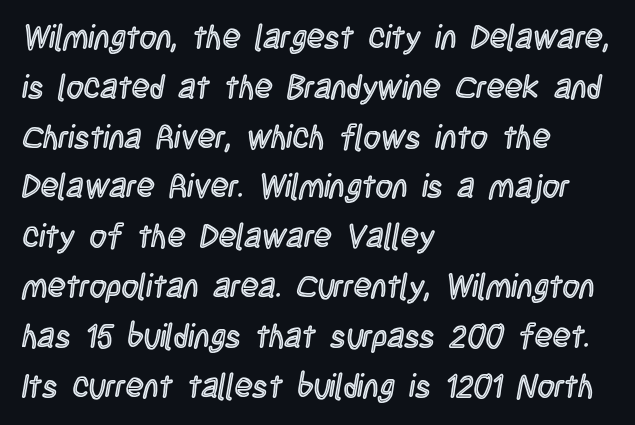
The image shows 33 px condensed type; set left-aligned, normal line spacing (1.51x), normal letter spacing, not underlined; a large x-height.
